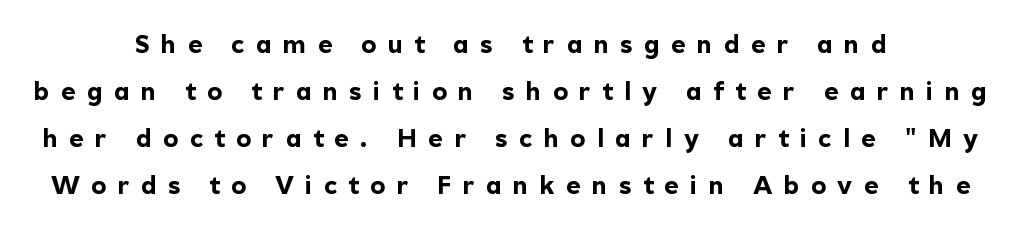
Q: Is the text bold? A: Yes.
Q: Is the text italic (slanted)? A: No, it is upright.
Q: Is the text underlined? A: No.
Q: How is the paragraph aligned? A: Centered.
Q: Is the spacing between letters normal or unusually wide? A: Unusually wide.
